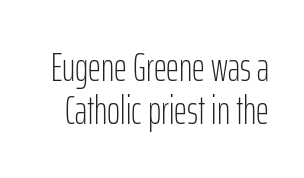
{"serif": "no", "italic": "no", "bold": "no", "weight": "light", "width": "condensed", "stroke_contrast": "low", "x_height": "medium", "monospaced": "no", "underline": "no", "line_spacing": "tight", "line_spacing_ratio": 1.08, "letter_spacing": "normal", "letter_spacing_em": 0.0, "glyph_px": 40}
